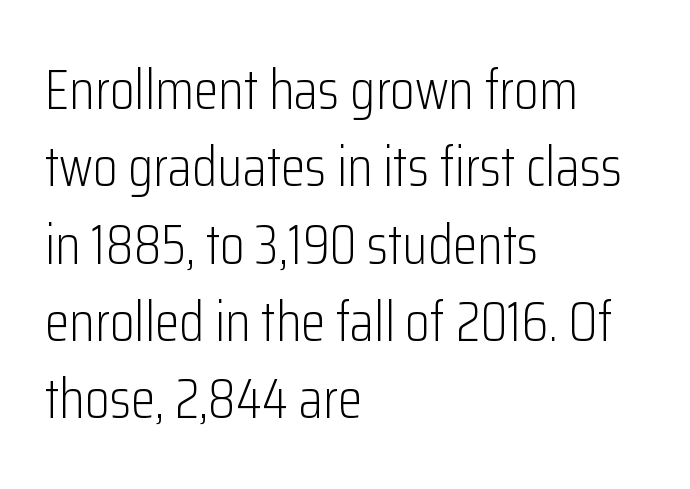
The image shows 56 px light, condensed sans-serif type, upright; set left-aligned, normal line spacing (1.38x), normal letter spacing, not underlined; low stroke contrast and a medium x-height.
